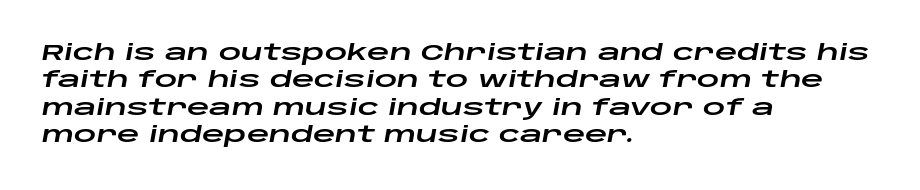
Each row of text sits above clean, open space. This sample uses plain, unmodified letter spacing. The setting favours the left margin, as ordinary paragraphs usually do. Notice how the stems are inclined rather than vertical — that's the hallmark of italics.
